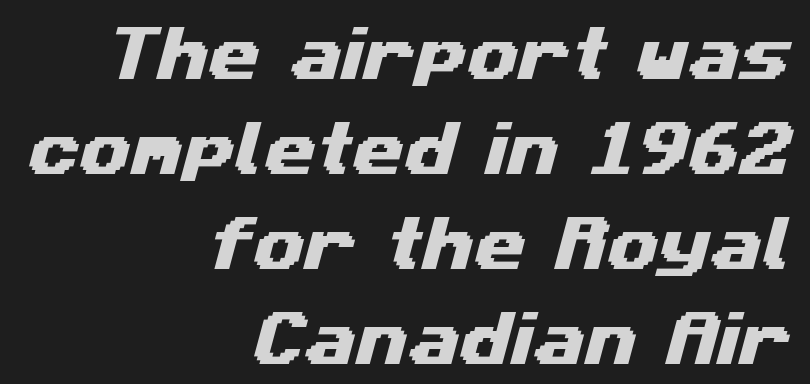
This rendering uses right alignment, leaving the left contour irregular. Honestly, the letter spacing is just normal — you wouldn't notice it. Rule under the text: the space is simply empty. These lines are rendered in a variable-pitch font. The block of text has a typical density, with ordinary space between rows.
